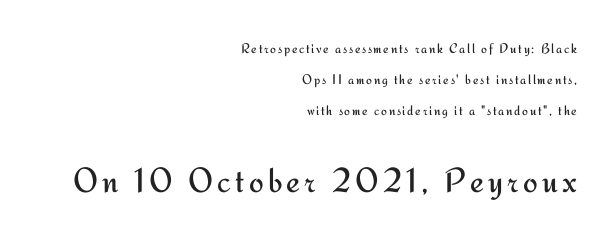
Think standard paragraph weight, or any step lighter than that. In terms of letterform style, serifs are entirely absent. Caption: multi-line text, flush right, ragged left. Style check: upright.
